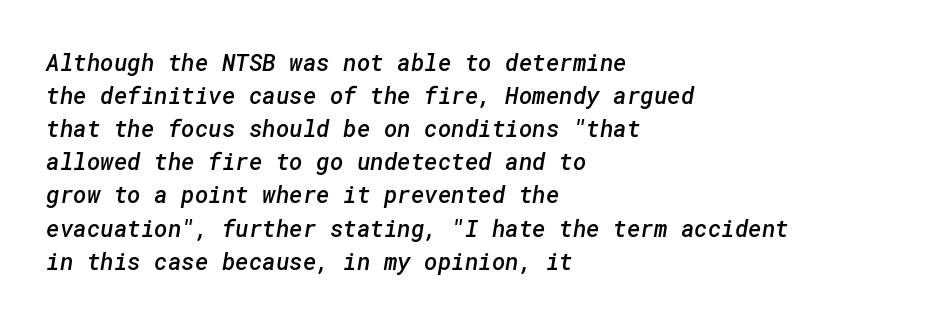
The image shows 23 px text type; set left-aligned, normal line spacing (1.44x), normal letter spacing, not underlined.
